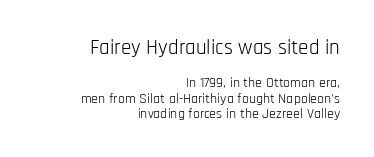
Q: Is the text bold? A: No.
Q: Is the text italic (slanted)? A: No, it is upright.
Q: Is the text underlined? A: No.
Q: How is the paragraph aligned? A: Right-aligned.
Q: Is the spacing between letters normal or unusually wide? A: Normal.
Q: Is the spacing between lines tight, normal or loose? A: Tight.
Q: Which block of text is set in a larger size, the first (top) or the second (bottom)? A: The first (top) one.
